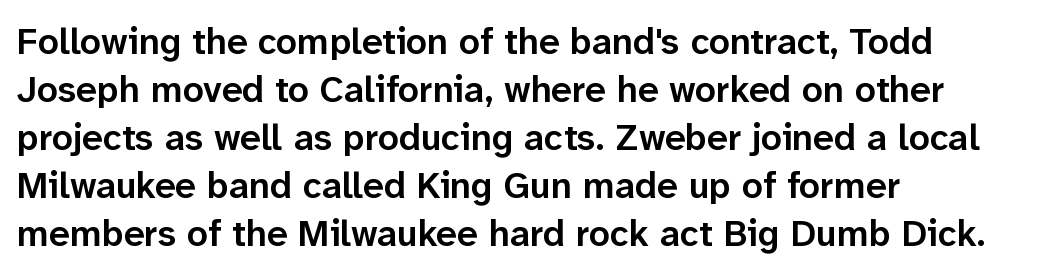
{"serif": "no", "italic": "no", "bold": "semi", "weight": "semibold", "width": "normal", "stroke_contrast": "low", "x_height": "medium", "monospaced": "no", "underline": "no", "align": "left", "line_spacing": "normal", "line_spacing_ratio": 1.3, "letter_spacing": "normal", "letter_spacing_em": 0.0, "glyph_px": 37}
